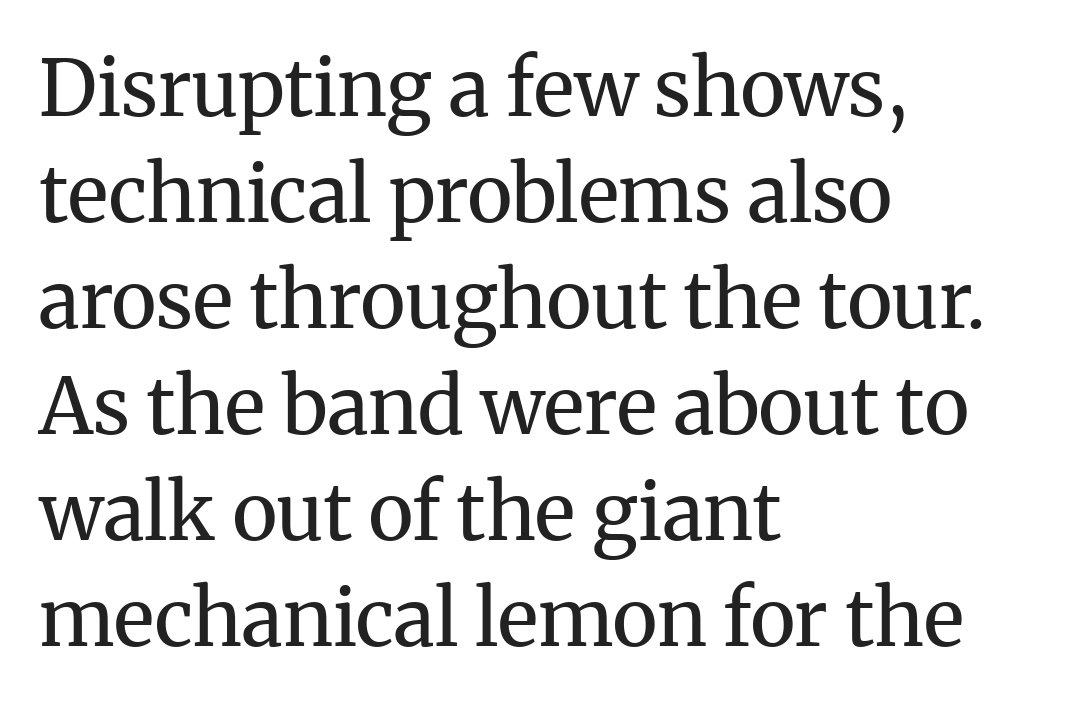
Font category for this specimen: serif. The rendering uses a moderate line-height, typical for paragraphs. This rendering leaves character spacing at its baseline value. Rendered with straight, roman letterforms.
